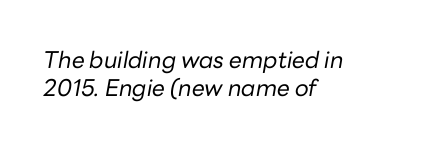
The image shows 23 px text type, italic (leaning right); set left-aligned, line spacing 1.21x, normal letter spacing, not underlined.
